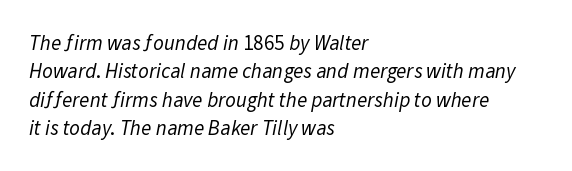
The image shows 21 px text type; set left-aligned, normal line spacing (1.35x), normal letter spacing, not underlined.
